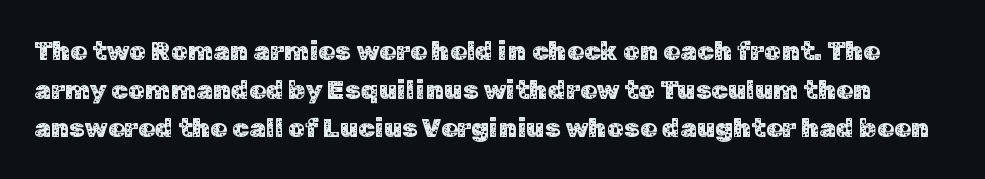
Evenly set lines give the paragraph a standard silhouette. Letters rest on an invisible, unmarked baseline. Is the letter spacing exaggerated? No — it looks like the ordinary default. Nope, not italic — everything's standing straight.
